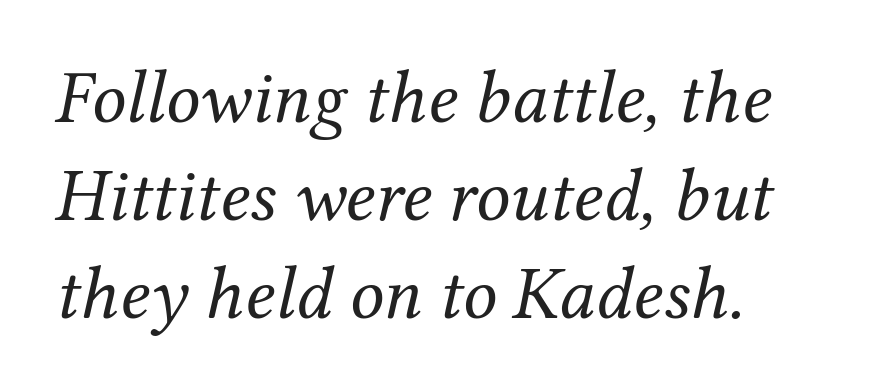
Alignment: flush left. Anything drawn beneath the words? Only blank space. The block of text has a typical density, with ordinary space between rows. Stroke terminals: seriffed.
